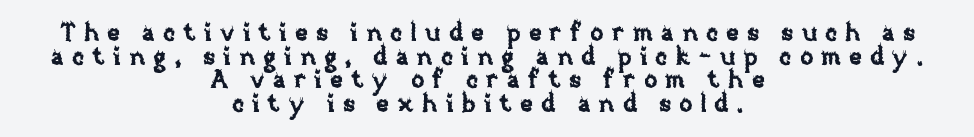
{"italic": "no", "underline": "no", "align": "center", "line_spacing": "tight", "line_spacing_ratio": 0.98, "letter_spacing": "wide", "letter_spacing_em": 0.34, "glyph_px": 24}
